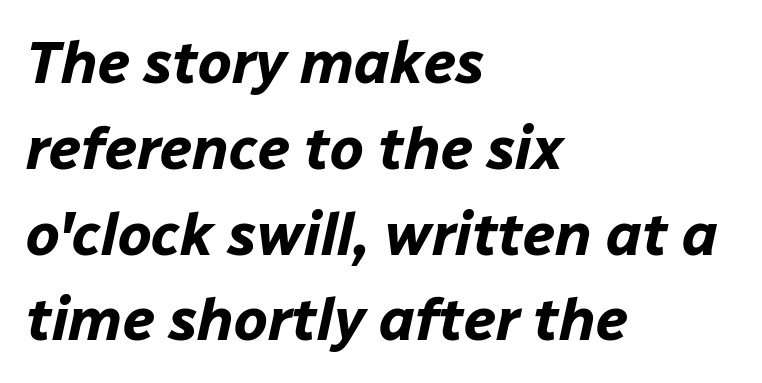
The image shows 60 px bold type, italic (leaning right); set left-aligned, normal line spacing (1.43x), normal letter spacing, not underlined; low stroke contrast and a medium x-height.
